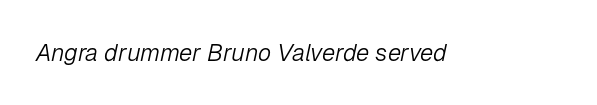
{"italic": "yes", "lean": "right", "slant_degrees": 12, "bold": "no", "underline": "no", "letter_spacing": "normal", "letter_spacing_em": 0.0, "glyph_px": 24}
